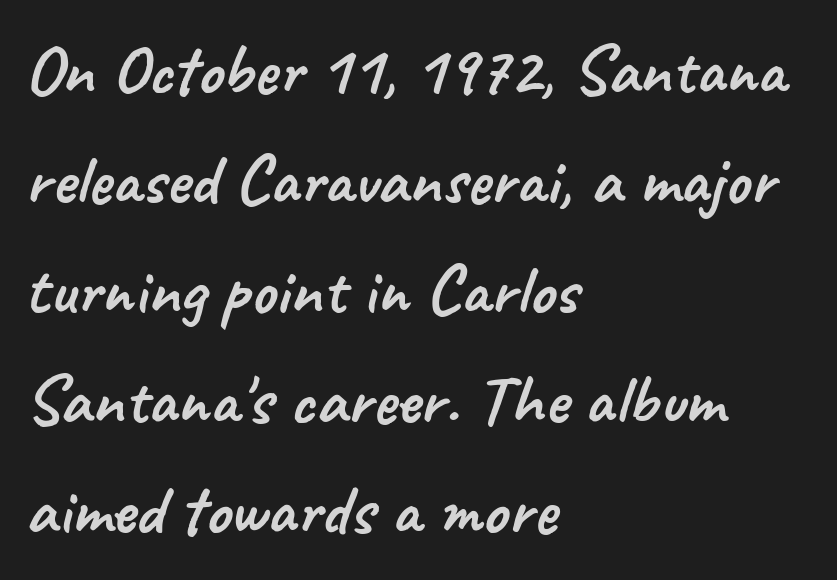
Does the copy run flush right? No — it runs flush left. This is sans-serif lettering, the kind often seen on screens and signage. Rule under the text: the space is simply empty. Reading down the column, the eye jumps a familiar distance to each next line. Varying glyph widths throughout — classic text-font behaviour. The tracking reads as untouched default to a designer's eye.
